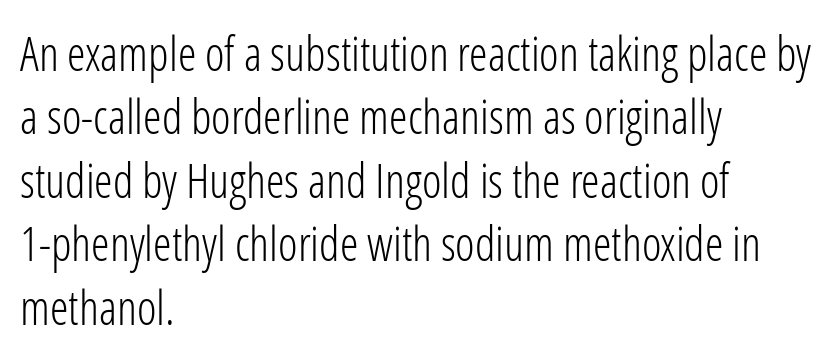
Q: Is the text bold? A: No.
Q: Is the text italic (slanted)? A: No, it is upright.
Q: Is the typeface a serif or a sans-serif typeface? A: Sans-serif.
Q: Is the text underlined? A: No.
Q: How is the paragraph aligned? A: Left-aligned.
Q: Is the spacing between letters normal or unusually wide? A: Normal.
Q: Is the spacing between lines tight, normal or loose? A: Normal.
Q: Width (condensed, normal, or wide)? A: Condensed.
Q: Stroke contrast? A: Low.
Q: x-height? A: Medium.
Q: Monospaced? A: No.
